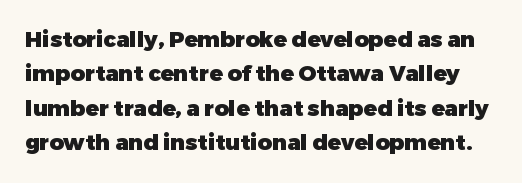
Students, note that the glyphs here touch the page at normal intervals. Strong, thick strokes mark this as bold type. Ascenders rise straight up at ninety degrees. A typesetter would call this leading conventional body-copy spacing. The foot of each line stays bare and open.
